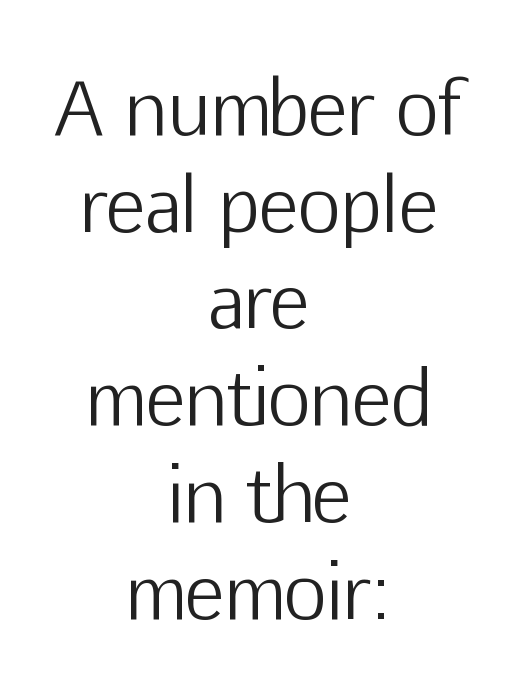
The image shows 75 px light sans-serif type, upright; set centered, normal line spacing (1.29x), normal letter spacing, not underlined; low stroke contrast and a medium x-height.
